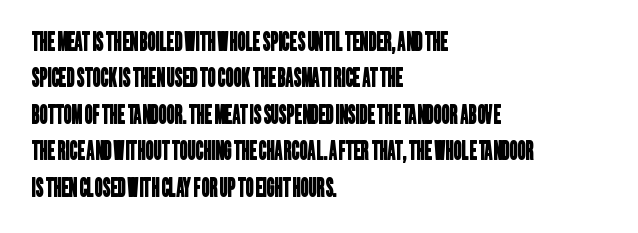
The image shows 25 px text type; set left-aligned, normal line spacing (1.46x), normal letter spacing, not underlined.
